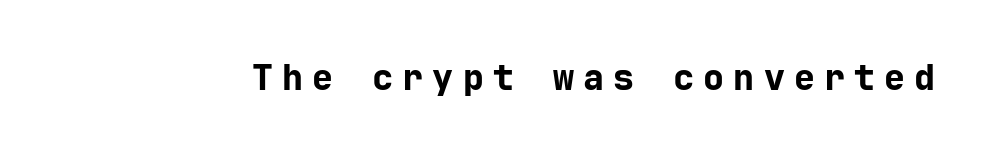
{"serif": "no", "italic": "no", "bold": "yes", "weight": "bold", "width": "normal", "stroke_contrast": "low", "x_height": "medium", "underline": "no", "letter_spacing": "wide", "letter_spacing_em": 0.26, "glyph_px": 35}
